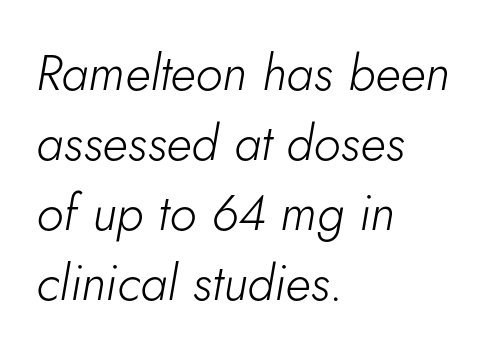
Q: Is the text bold? A: No.
Q: Is the text italic (slanted)? A: Yes, it leans right by about 5 degrees.
Q: Is the text underlined? A: No.
Q: How is the paragraph aligned? A: Left-aligned.
Q: Is the spacing between letters normal or unusually wide? A: Normal.
Q: Is the spacing between lines tight, normal or loose? A: Normal.
Q: Width (condensed, normal, or wide)? A: Normal.
Q: Stroke contrast? A: Low.
Q: x-height? A: Small.
Q: Monospaced? A: No.
